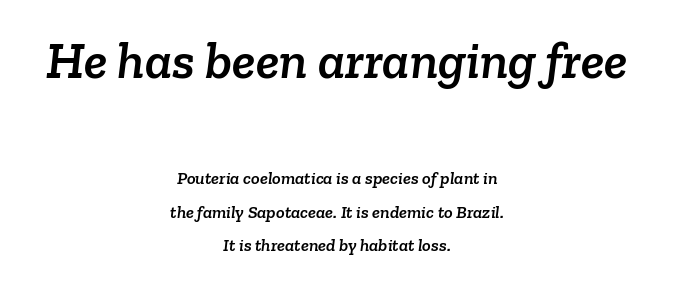
{"serif": "yes", "width": "normal", "stroke_contrast": "low", "x_height": "medium", "monospaced": "no", "underline": "no", "align": "center", "line_spacing_ratio": 1.85, "letter_spacing": "normal", "letter_spacing_em": 0.0, "larger_block": "first", "size_ratio": 2.94, "glyph_px": 53}
